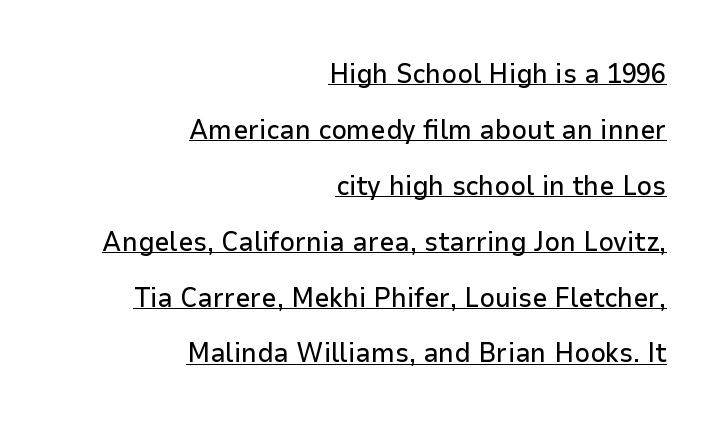
The image shows 27 px text type, upright; set right-aligned, loose line spacing (2.07x), normal letter spacing, underlined.
